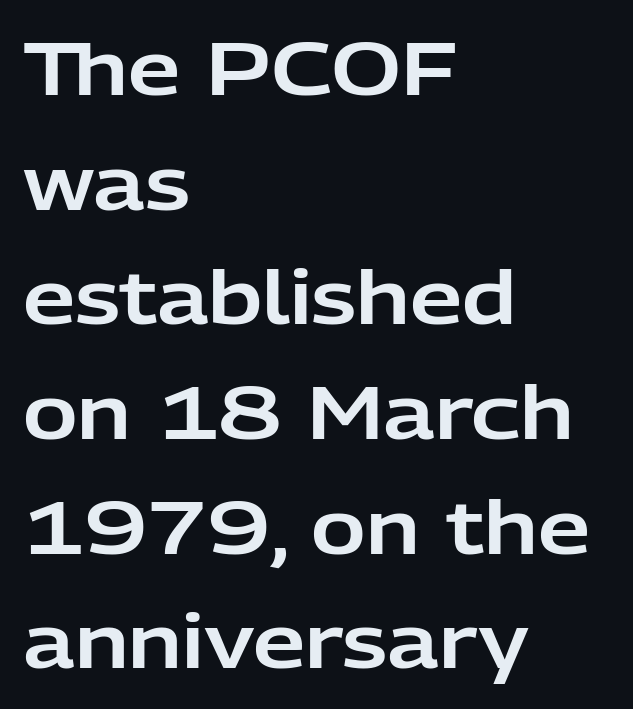
The typeface chosen for these lines omits serifs. You could not count columns in this text — the font is proportionally spaced. The rendering keeps characters at their native spacing. These lines are set flush left with a ragged right edge. Regarding leading, the lines here are spaced in the standard way. Clear beneath every line of the passage.
